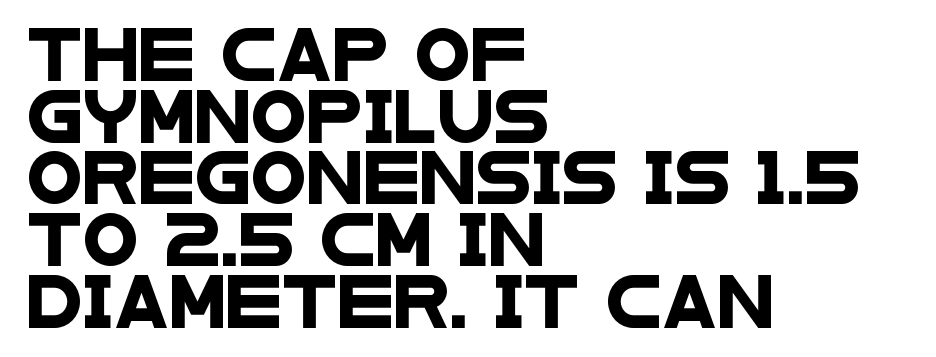
The image shows 51 px wide sans-serif type; set left-aligned, line spacing 1.21x, normal letter spacing, not underlined; low stroke contrast and a large x-height.
